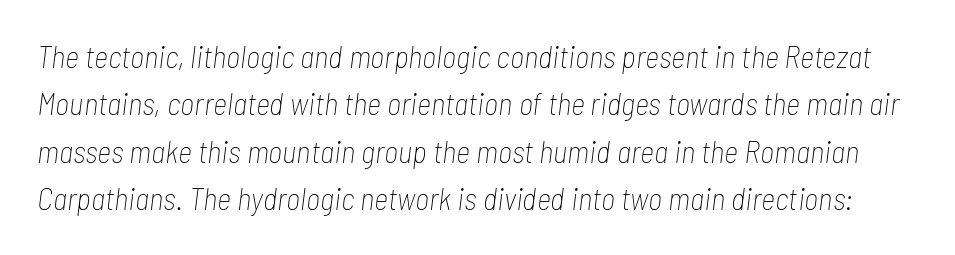
Q: Is the text bold? A: No.
Q: Is the text italic (slanted)? A: Yes, it leans right by about 7 degrees.
Q: Is the text underlined? A: No.
Q: Is the spacing between letters normal or unusually wide? A: Normal.
Q: Is the spacing between lines tight, normal or loose? A: Normal.
Q: Width (condensed, normal, or wide)? A: Condensed.
Q: Stroke contrast? A: Low.
Q: x-height? A: Medium.
Q: Monospaced? A: No.
